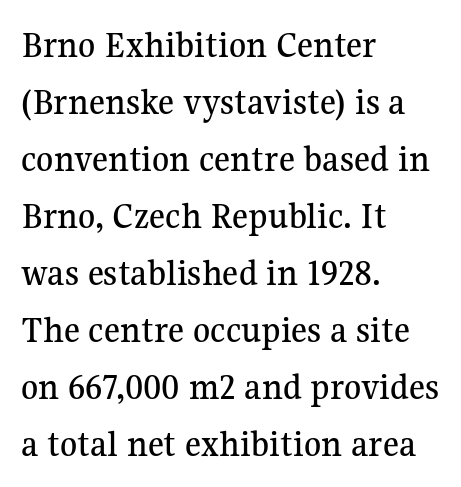
The image shows 39 px serif type, upright; set left-aligned, normal line spacing (1.46x), normal letter spacing, not underlined; medium stroke contrast and a medium x-height.
